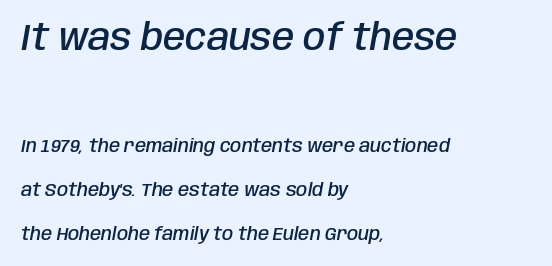
The image shows 36 px semibold, condensed type, italic (leaning right); set left-aligned, loose line spacing (2.43x), normal letter spacing, not underlined; the first (top) block is 2.0x larger; low stroke contrast and a large x-height.
